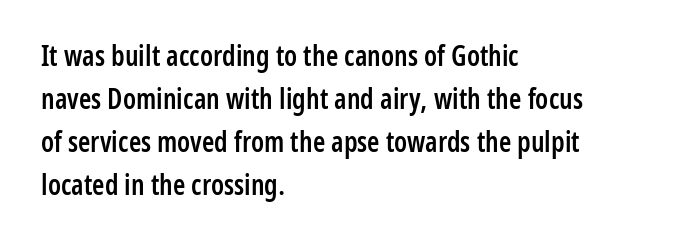
Q: Is the text bold? A: Semi-bold.
Q: Is the text italic (slanted)? A: No, it is upright.
Q: Is the typeface a serif or a sans-serif typeface? A: Sans-serif.
Q: Is the text underlined? A: No.
Q: How is the paragraph aligned? A: Left-aligned.
Q: Is the spacing between letters normal or unusually wide? A: Normal.
Q: Is the spacing between lines tight, normal or loose? A: Normal.
Q: Width (condensed, normal, or wide)? A: Condensed.
Q: Stroke contrast? A: Low.
Q: x-height? A: Medium.
Q: Monospaced? A: No.
